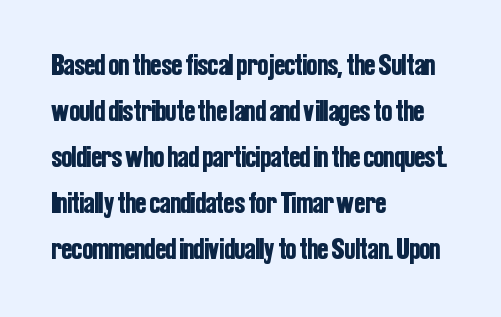
Q: Is the text italic (slanted)? A: No, it is upright.
Q: Is the typeface a serif or a sans-serif typeface? A: Sans-serif.
Q: Is the text underlined? A: No.
Q: How is the paragraph aligned? A: Left-aligned.
Q: Is the spacing between letters normal or unusually wide? A: Normal.
Q: Is the spacing between lines tight, normal or loose? A: Normal.
Q: Width (condensed, normal, or wide)? A: Condensed.
Q: Stroke contrast? A: Low.
Q: x-height? A: Medium.
Q: Monospaced? A: No.
